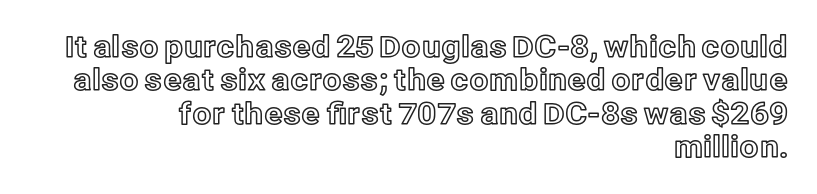
A typesetter would call this zero additional tracking. The letters stand straight up with perfectly vertical stems. Decoration check: the copy has no underline. Horizontal alignment here is rightward, an uncommon choice for prose. Character widths vary here, with narrow letters taking less room than wide ones. The leading is snug, giving the passage a crowded texture.
